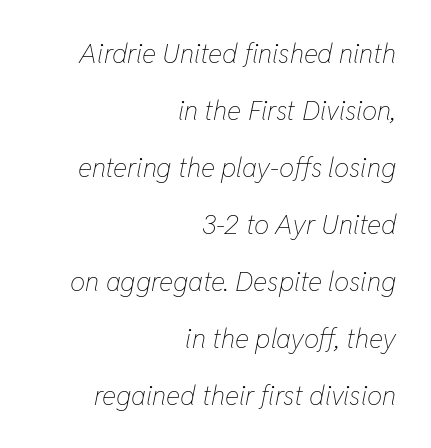
This rendering leaves character spacing at its baseline value. Rule under the text: the space is simply empty. The font is comparable to plain body text, perhaps lighter. The lines are spread far apart with generous leading. This sample uses an oblique cut, with every glyph tilted off the vertical.
